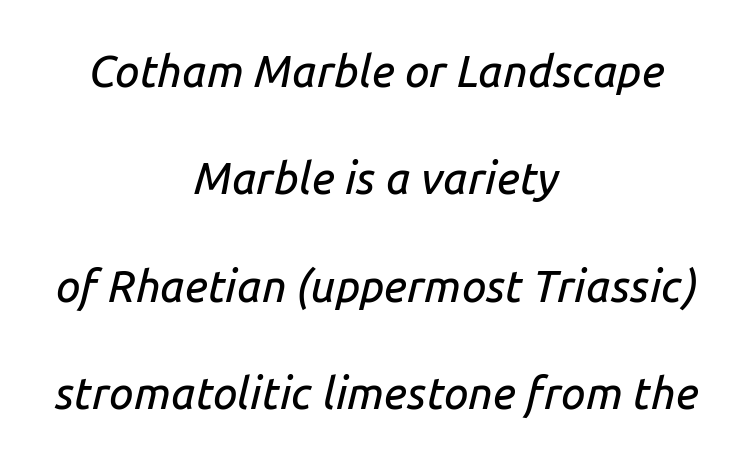
Quick note: italic. Short note: letters normally spaced. A typesetter would call this proportional, since set widths differ per character. Summary of vertical rhythm: relaxed, with wide interline spacing.
